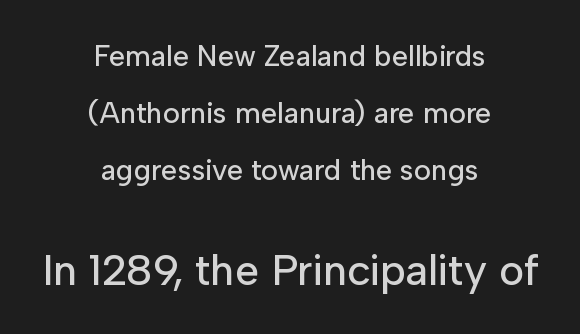
Q: Is the text italic (slanted)? A: No, it is upright.
Q: Is the typeface a serif or a sans-serif typeface? A: Sans-serif.
Q: Is the text underlined? A: No.
Q: How is the paragraph aligned? A: Centered.
Q: Is the spacing between letters normal or unusually wide? A: Normal.
Q: Is the spacing between lines tight, normal or loose? A: Loose.
Q: Which block of text is set in a larger size, the first (top) or the second (bottom)? A: The second (bottom) one.
Q: Width (condensed, normal, or wide)? A: Normal.
Q: Stroke contrast? A: Low.
Q: x-height? A: Medium.
Q: Monospaced? A: No.
